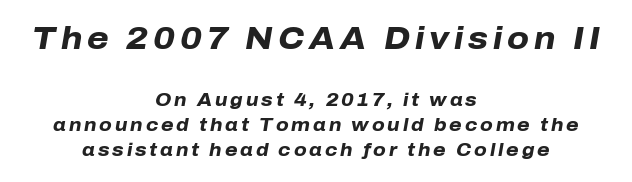
{"italic": "yes", "lean": "right", "slant_degrees": 10, "bold": "yes", "weight": "heavy", "width": "normal", "stroke_contrast": "low", "x_height": "medium", "monospaced": "no", "underline": "no", "align": "center", "line_spacing": "normal", "line_spacing_ratio": 1.41, "larger_block": "first", "size_ratio": 1.72, "glyph_px": 31}
